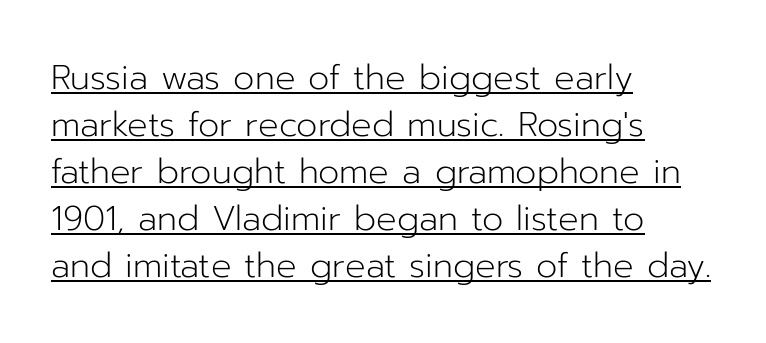
{"serif": "no", "italic": "no", "bold": "no", "weight": "light", "width": "normal", "stroke_contrast": "low", "x_height": "medium", "monospaced": "no", "underline": "yes", "align": "left", "line_spacing": "normal", "line_spacing_ratio": 1.38, "letter_spacing": "normal", "letter_spacing_em": 0.0, "glyph_px": 34}
